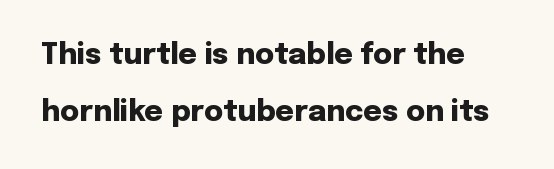
{"serif": "no", "italic": "no", "bold": "yes", "weight": "heavy", "width": "normal", "stroke_contrast": "low", "x_height": "medium", "monospaced": "no", "underline": "no", "align": "left", "line_spacing": "loose", "line_spacing_ratio": 1.96, "letter_spacing": "normal", "letter_spacing_em": 0.0, "glyph_px": 29}
